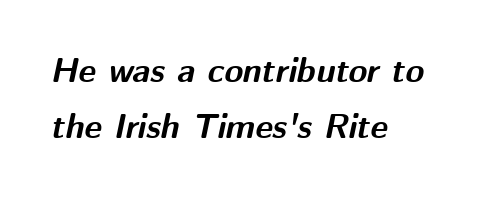
Q: Is the text bold? A: Yes.
Q: Is the text italic (slanted)? A: Yes, it leans right by about 12 degrees.
Q: Is the text underlined? A: No.
Q: How is the paragraph aligned? A: Left-aligned.
Q: Is the spacing between letters normal or unusually wide? A: Normal.
Q: Is the spacing between lines tight, normal or loose? A: Normal.
Q: Width (condensed, normal, or wide)? A: Normal.
Q: Stroke contrast? A: Medium.
Q: x-height? A: Medium.
Q: Monospaced? A: No.
